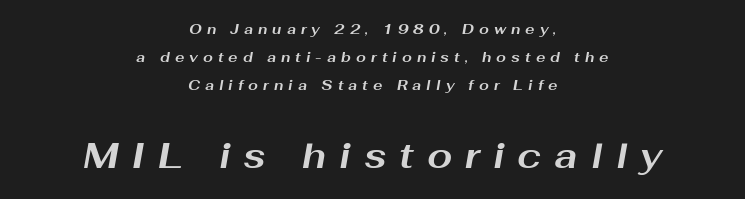
{"italic": "yes", "lean": "right", "slant_degrees": 10, "bold": "yes", "weight": "bold", "width": "wide", "stroke_contrast": "medium", "x_height": "medium", "monospaced": "no", "underline": "no", "align": "center", "line_spacing": "loose", "line_spacing_ratio": 1.99, "letter_spacing": "wide", "letter_spacing_em": 0.36, "larger_block": "second", "size_ratio": 2.57, "glyph_px": 36}
